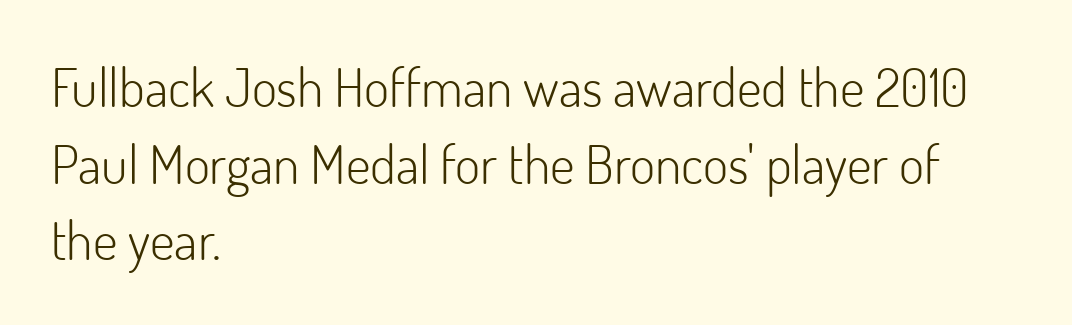
Vertical stems look standard width or narrower in stroke. The face used here is a sans, in the tradition of grotesques and geometrics. Leftover space on each line is placed entirely after the last word. Character widths vary here, with narrow letters taking less room than wide ones. A typesetter would mark this as roman, not italic. A clean baseline with only descenders dipping below it.
